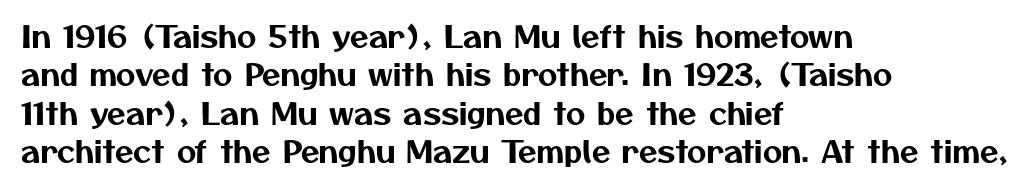
{"serif": "no", "width": "normal", "stroke_contrast": "medium", "x_height": "medium", "monospaced": "no", "underline": "no", "align": "left", "line_spacing": "normal", "line_spacing_ratio": 1.28, "letter_spacing": "normal", "letter_spacing_em": 0.0, "glyph_px": 30}
